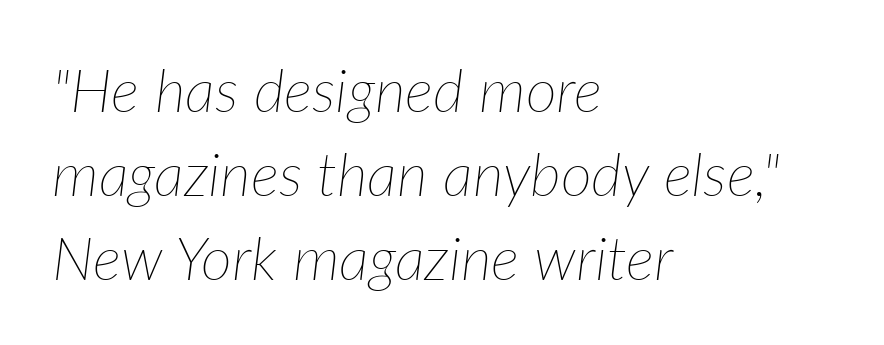
The image shows 60 px thin type, italic (leaning right); set left-aligned, normal line spacing (1.4x), normal letter spacing, not underlined; low stroke contrast and a medium x-height.
